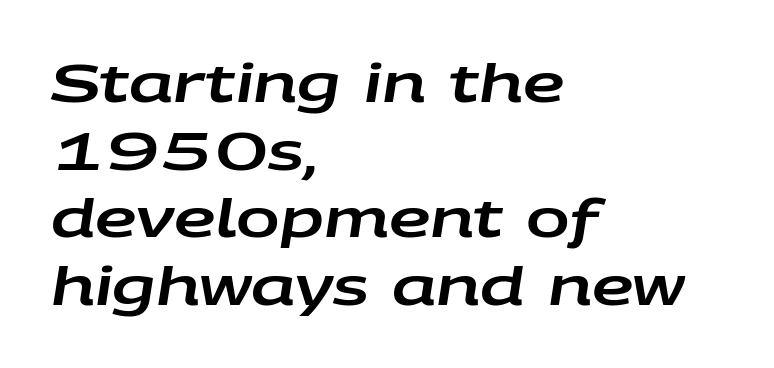
Q: Is the text italic (slanted)? A: Yes, it leans right by about 9 degrees.
Q: Is the text underlined? A: No.
Q: How is the paragraph aligned? A: Left-aligned.
Q: Is the spacing between letters normal or unusually wide? A: Normal.
Q: Is the spacing between lines tight, normal or loose? A: Normal.
Q: Width (condensed, normal, or wide)? A: Wide.
Q: Stroke contrast? A: Low.
Q: x-height? A: Large.
Q: Monospaced? A: No.
